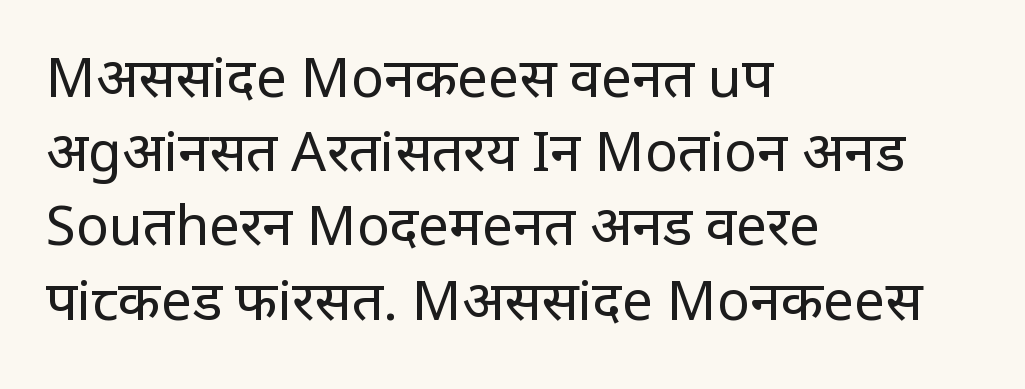
{"serif": "no", "italic": "no", "bold": "no", "weight": "regular", "width": "condensed", "stroke_contrast": "low", "x_height": "large", "monospaced": "no", "underline": "no", "align": "left", "line_spacing": "normal", "line_spacing_ratio": 1.35, "letter_spacing": "normal", "letter_spacing_em": 0.0, "glyph_px": 55}
